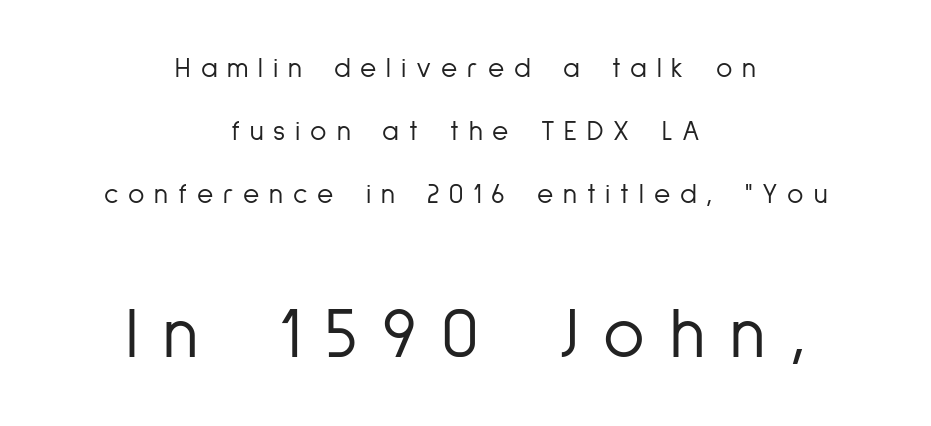
{"serif": "no", "italic": "no", "bold": "no", "weight": "light", "width": "condensed", "stroke_contrast": "low", "x_height": "medium", "monospaced": "no", "underline": "no", "align": "center", "line_spacing": "loose", "line_spacing_ratio": 2.25, "letter_spacing": "wide", "letter_spacing_em": 0.35, "larger_block": "second", "size_ratio": 2.54, "glyph_px": 71}
